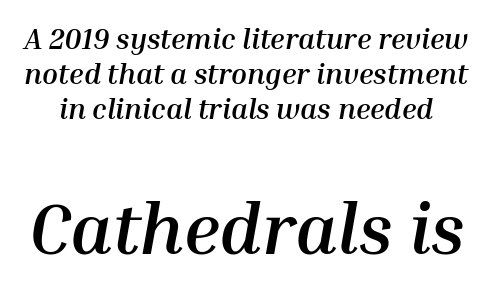
Standard letterfit; no display-style spreading of the glyphs. Bare-footed words on every line. The face used here has a pronounced slope to its letters. The rendering uses natural spacing where letterforms have individual widths. The rendering enlarges the type as you move from the upper chunk to the lower.
